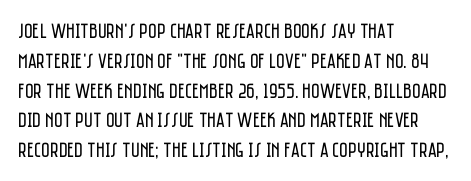
The image shows 21 px text type, upright; set left-aligned, normal line spacing (1.42x), normal letter spacing, not underlined.
